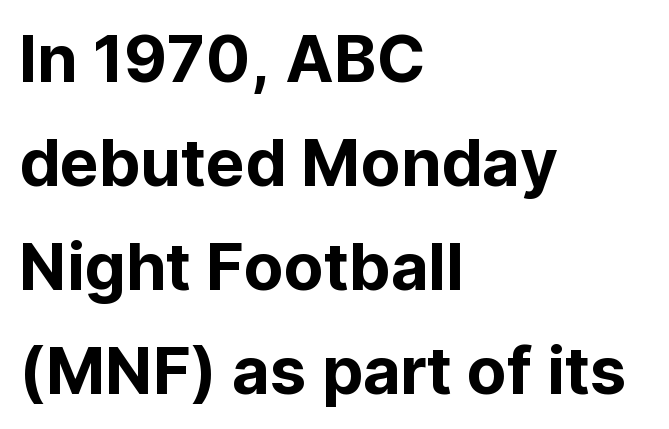
The image shows 65 px sans-serif type, upright; set left-aligned, normal line spacing (1.6x), normal letter spacing, not underlined; low stroke contrast and a medium x-height.
